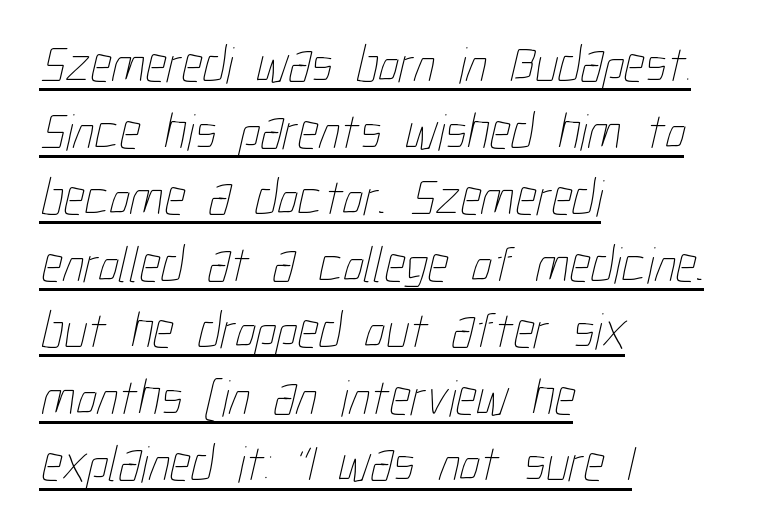
Q: Is the text bold? A: No.
Q: Is the text underlined? A: Yes.
Q: How is the paragraph aligned? A: Left-aligned.
Q: Is the spacing between letters normal or unusually wide? A: Normal.
Q: Is the spacing between lines tight, normal or loose? A: Normal.
Q: Width (condensed, normal, or wide)? A: Condensed.
Q: Stroke contrast? A: Low.
Q: x-height? A: Medium.
Q: Monospaced? A: No.
